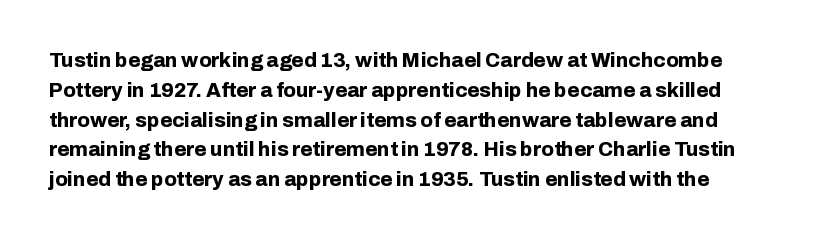
You could call the tracking neutral — neither tight nor loose. A normal amount of white space separates one row of letters from the next. Is there any slant? The stems are plumb. Weight check: bold — yes, fully. Descenders hang freely into open space.
